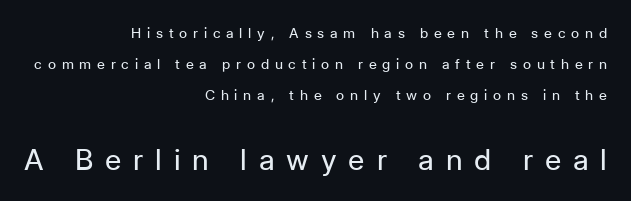
The image shows 29 px regular-weight sans-serif type, upright; set right-aligned, loose line spacing (2.23x), unusually wide letter spacing (+0.41 em), not underlined; the second (bottom) block is 2.07x larger; low stroke contrast and a medium x-height.
